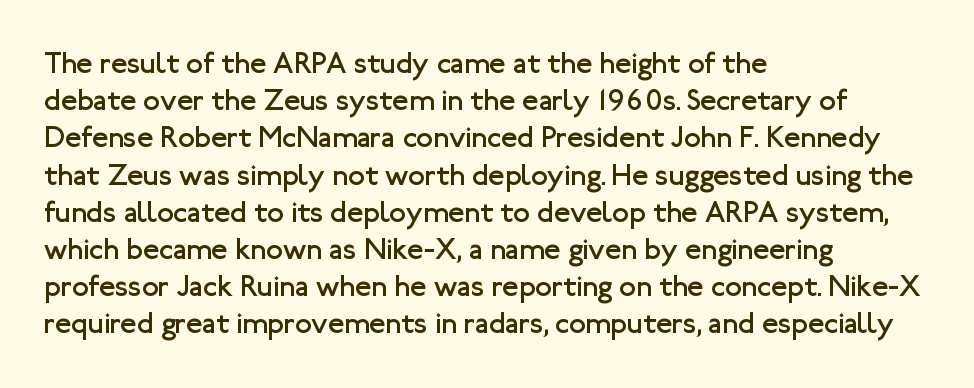
Q: Is the text bold? A: No.
Q: Is the text italic (slanted)? A: No, it is upright.
Q: Is the typeface a serif or a sans-serif typeface? A: Sans-serif.
Q: Is the text underlined? A: No.
Q: How is the paragraph aligned? A: Left-aligned.
Q: Is the spacing between letters normal or unusually wide? A: Normal.
Q: Width (condensed, normal, or wide)? A: Normal.
Q: Stroke contrast? A: Low.
Q: x-height? A: Medium.
Q: Monospaced? A: No.
